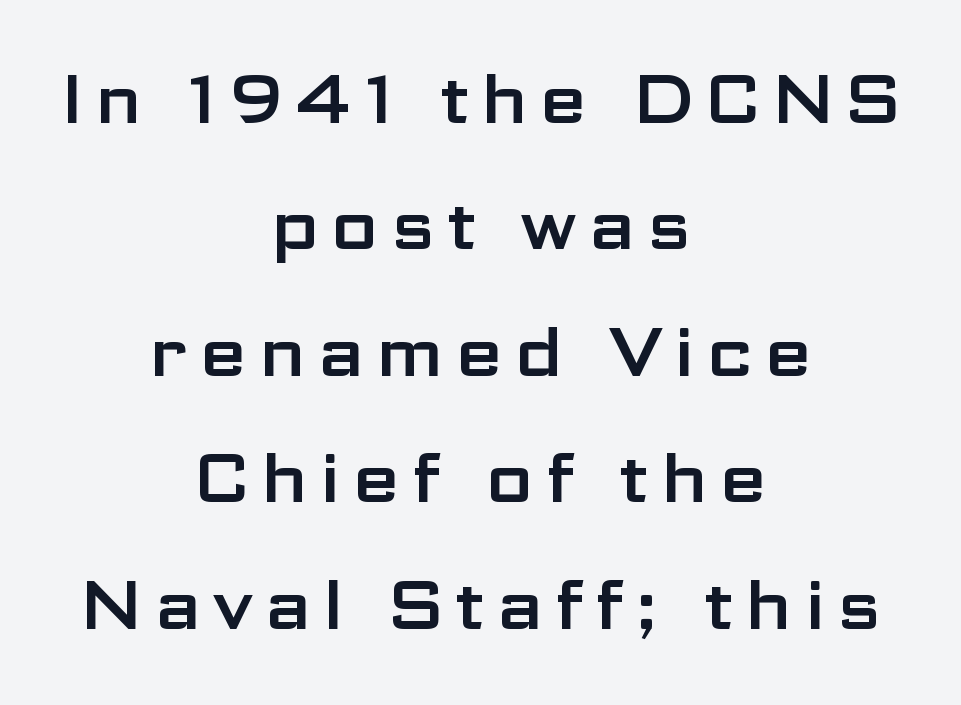
The image shows 68 px wide sans-serif type, upright; set centered, line spacing 1.86x, not underlined; low stroke contrast and a medium x-height.
